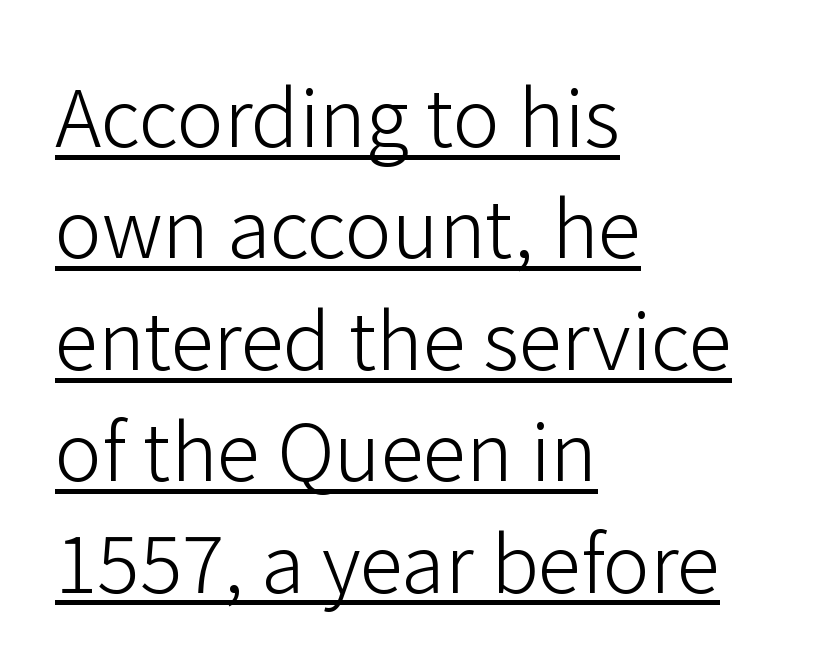
The image shows 79 px light sans-serif type, upright; set left-aligned, normal line spacing (1.41x), normal letter spacing, underlined; low stroke contrast and a medium x-height.
